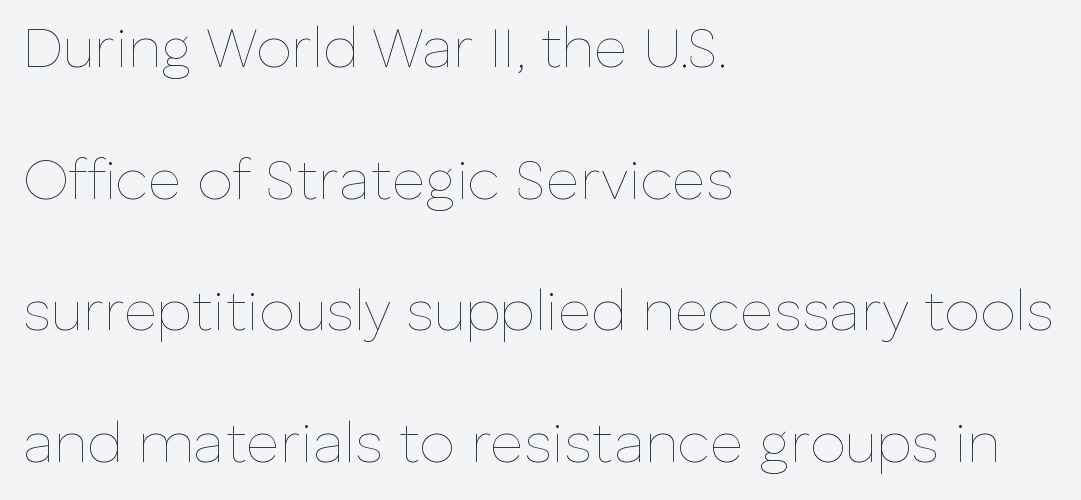
The image shows 57 px thin type, upright; set left-aligned, loose line spacing (2.31x), normal letter spacing, not underlined; low stroke contrast and a medium x-height.
